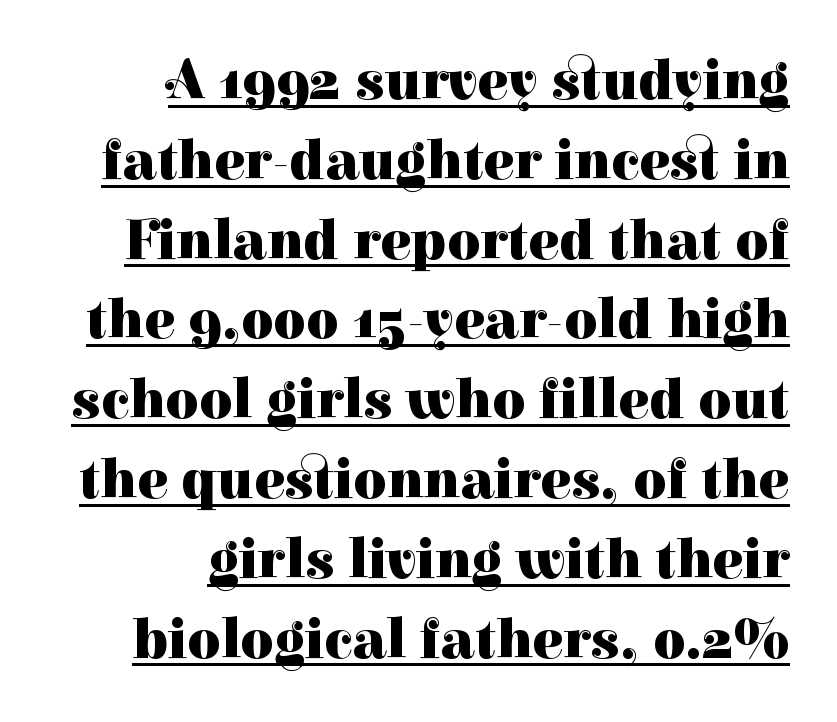
The letters stand upright; this is a roman face. This sample carries an underscore along the baseline area. On the weight axis this lands at bold, roughly 700. Does extra space separate the letters? No, they use regular spacing.
